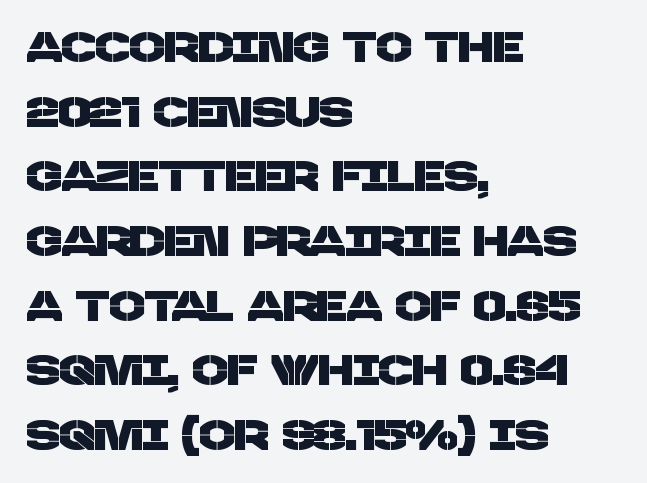
{"serif": "no", "width": "normal", "stroke_contrast": "low", "x_height": "large", "monospaced": "no", "underline": "no", "align": "left", "line_spacing": "normal", "line_spacing_ratio": 1.54, "letter_spacing": "normal", "letter_spacing_em": 0.0, "glyph_px": 42}
